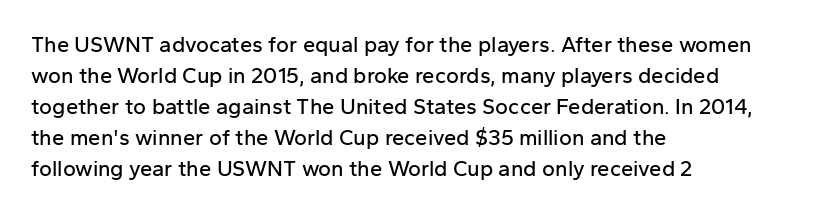
{"italic": "no", "underline": "no", "align": "left", "line_spacing": "normal", "line_spacing_ratio": 1.41, "letter_spacing": "normal", "letter_spacing_em": 0.0, "glyph_px": 22}
